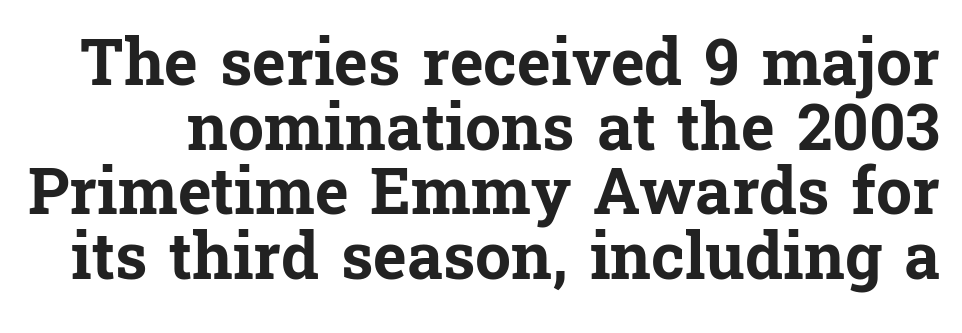
The image shows 64 px bold serif type, upright; set tight line spacing (1.01x), normal letter spacing, not underlined; low stroke contrast and a medium x-height.
